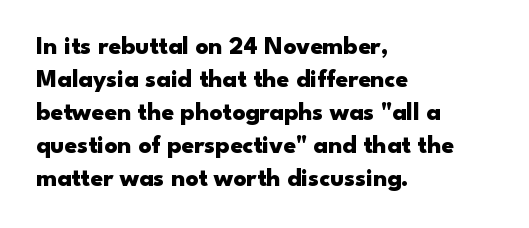
Q: Is the text bold? A: Yes.
Q: Is the text italic (slanted)? A: No, it is upright.
Q: Is the text underlined? A: No.
Q: How is the paragraph aligned? A: Left-aligned.
Q: Is the spacing between letters normal or unusually wide? A: Normal.
Q: Is the spacing between lines tight, normal or loose? A: Normal.
